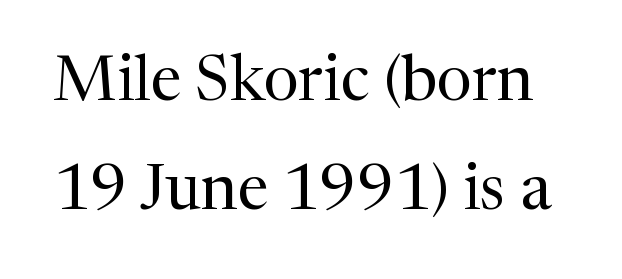
{"serif": "yes", "italic": "no", "bold": "no", "weight": "regular", "width": "normal", "stroke_contrast": "medium", "x_height": "medium", "monospaced": "no", "underline": "no", "line_spacing_ratio": 1.73, "letter_spacing": "normal", "letter_spacing_em": 0.0, "glyph_px": 63}
